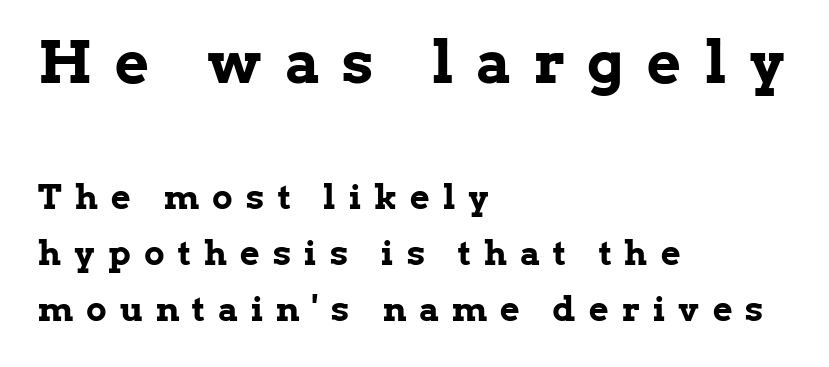
{"serif": "yes", "italic": "no", "bold": "yes", "weight": "bold", "width": "normal", "stroke_contrast": "low", "x_height": "medium", "monospaced": "no", "underline": "no", "align": "left", "line_spacing": "normal", "line_spacing_ratio": 1.65, "letter_spacing": "wide", "letter_spacing_em": 0.39, "larger_block": "first", "size_ratio": 1.74, "glyph_px": 59}
